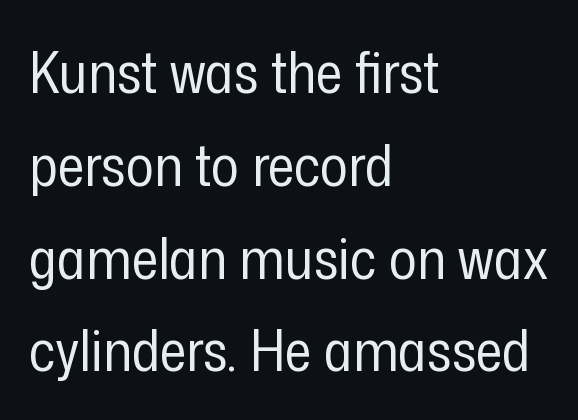
Q: Is the text bold? A: No.
Q: Is the text italic (slanted)? A: No, it is upright.
Q: Is the typeface a serif or a sans-serif typeface? A: Sans-serif.
Q: Is the text underlined? A: No.
Q: How is the paragraph aligned? A: Left-aligned.
Q: Is the spacing between letters normal or unusually wide? A: Normal.
Q: Is the spacing between lines tight, normal or loose? A: Normal.
Q: Width (condensed, normal, or wide)? A: Condensed.
Q: Stroke contrast? A: Low.
Q: x-height? A: Medium.
Q: Monospaced? A: No.
